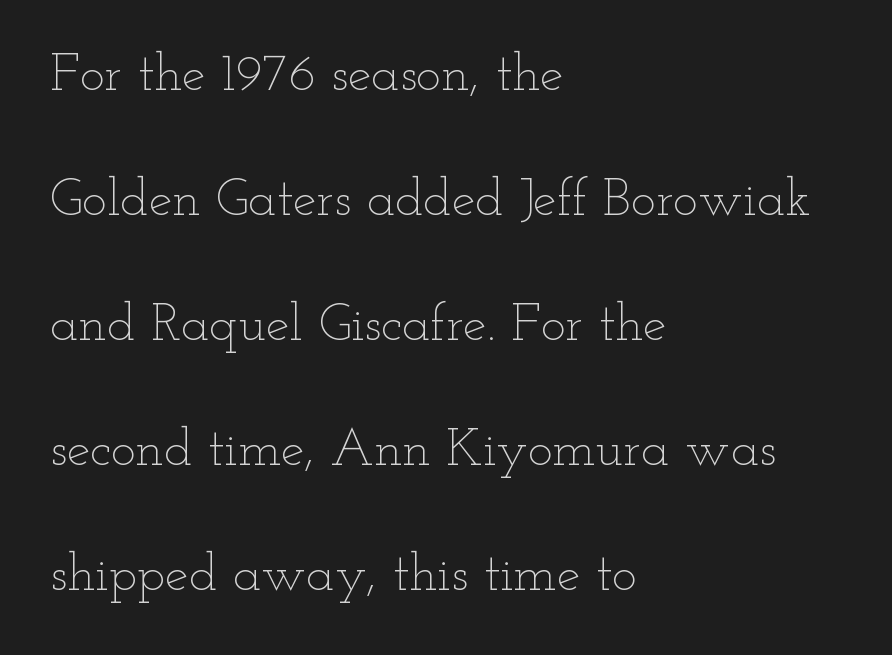
Q: Is the text bold? A: No.
Q: Is the text italic (slanted)? A: No, it is upright.
Q: Is the text underlined? A: No.
Q: How is the paragraph aligned? A: Left-aligned.
Q: Is the spacing between letters normal or unusually wide? A: Normal.
Q: Is the spacing between lines tight, normal or loose? A: Loose.
Q: Width (condensed, normal, or wide)? A: Wide.
Q: Stroke contrast? A: Low.
Q: x-height? A: Small.
Q: Monospaced? A: No.
